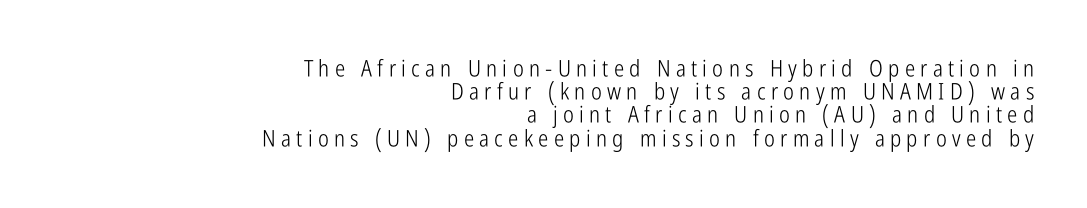
{"italic": "no", "bold": "no", "underline": "no", "align": "right", "line_spacing": "tight", "line_spacing_ratio": 1.01, "letter_spacing": "wide", "letter_spacing_em": 0.23, "glyph_px": 23}
